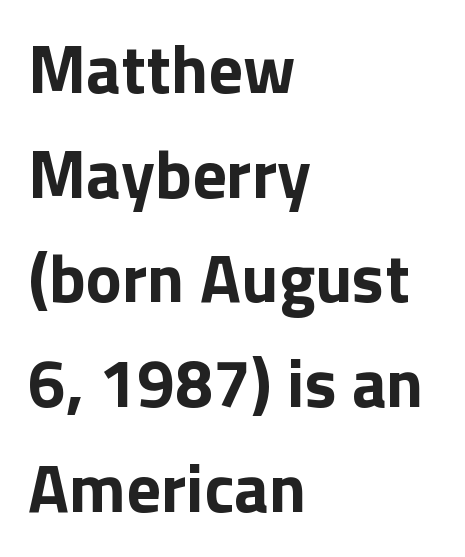
Each row of text sits above clean, open space. The type sits square on the baseline with zero lean. How would I describe the line gaps? Plain and ordinary. The letters advance in unequal steps, a hallmark of proportional type.
